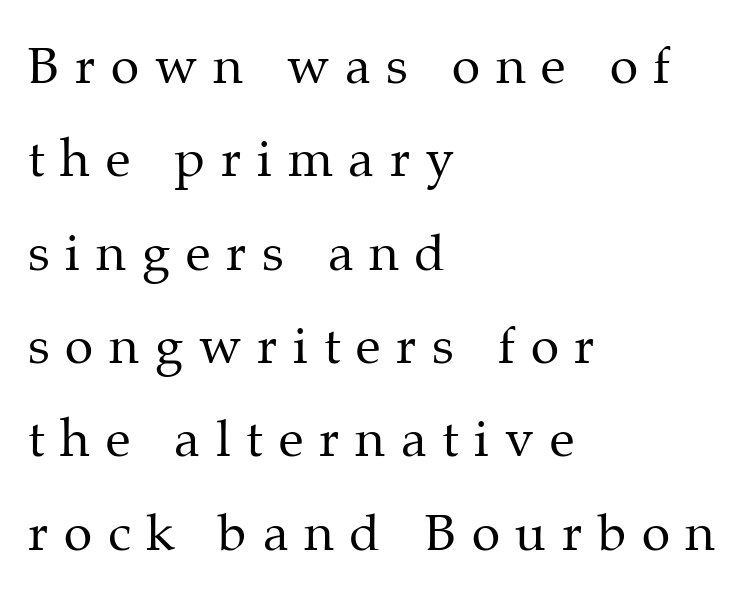
The image shows 51 px regular-weight serif type, upright; set left-aligned, line spacing 1.83x, unusually wide letter spacing (+0.31 em), not underlined; medium stroke contrast and a medium x-height.
